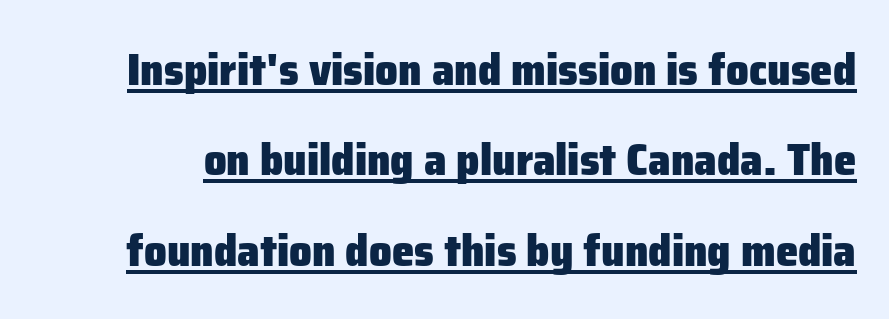
{"serif": "no", "italic": "no", "bold": "yes", "weight": "heavy", "width": "normal", "stroke_contrast": "low", "x_height": "medium", "monospaced": "no", "underline": "yes", "line_spacing": "loose", "line_spacing_ratio": 2.01, "letter_spacing": "normal", "letter_spacing_em": 0.0, "glyph_px": 45}
